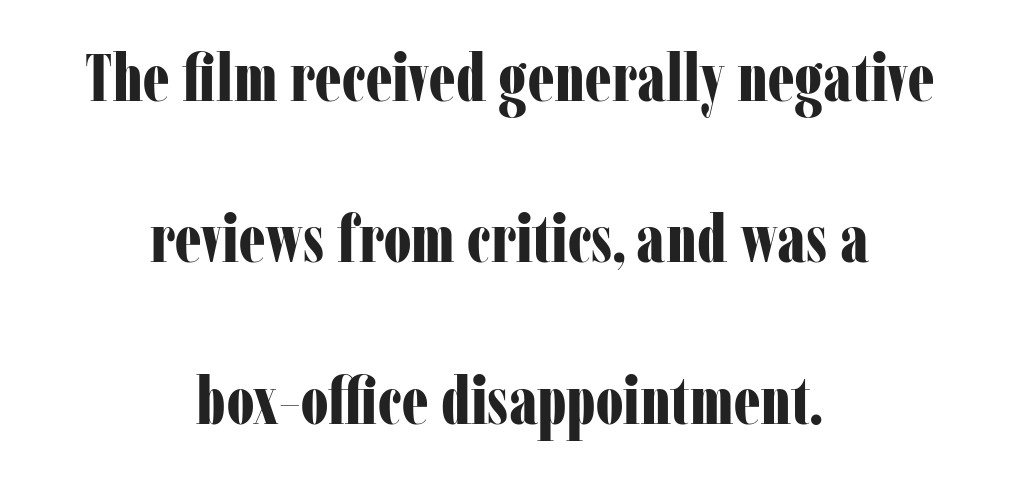
{"serif": "yes", "italic": "no", "bold": "yes", "weight": "bold", "width": "condensed", "stroke_contrast": "low", "x_height": "medium", "monospaced": "no", "underline": "no", "align": "center", "line_spacing": "loose", "line_spacing_ratio": 2.41, "letter_spacing": "normal", "letter_spacing_em": 0.0, "glyph_px": 67}
